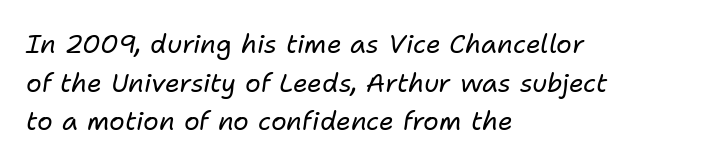
The image shows 26 px text type, italic (leaning right); set left-aligned, normal line spacing (1.49x), normal letter spacing, not underlined.
